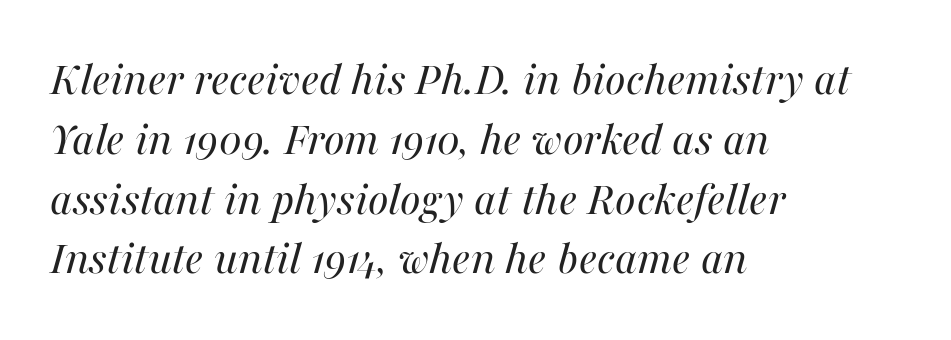
Q: Is the text bold? A: No.
Q: Is the text italic (slanted)? A: Yes, it leans right by about 16 degrees.
Q: Is the text underlined? A: No.
Q: How is the paragraph aligned? A: Left-aligned.
Q: Is the spacing between letters normal or unusually wide? A: Normal.
Q: Width (condensed, normal, or wide)? A: Normal.
Q: Stroke contrast? A: Medium.
Q: x-height? A: Medium.
Q: Monospaced? A: No.
